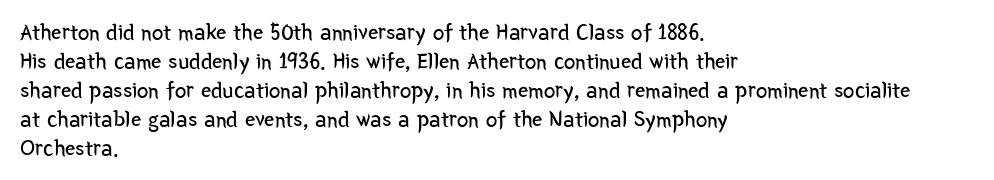
Q: Is the text bold? A: No.
Q: Is the text italic (slanted)? A: No, it is upright.
Q: Is the text underlined? A: No.
Q: How is the paragraph aligned? A: Left-aligned.
Q: Is the spacing between letters normal or unusually wide? A: Normal.
Q: Is the spacing between lines tight, normal or loose? A: Normal.
